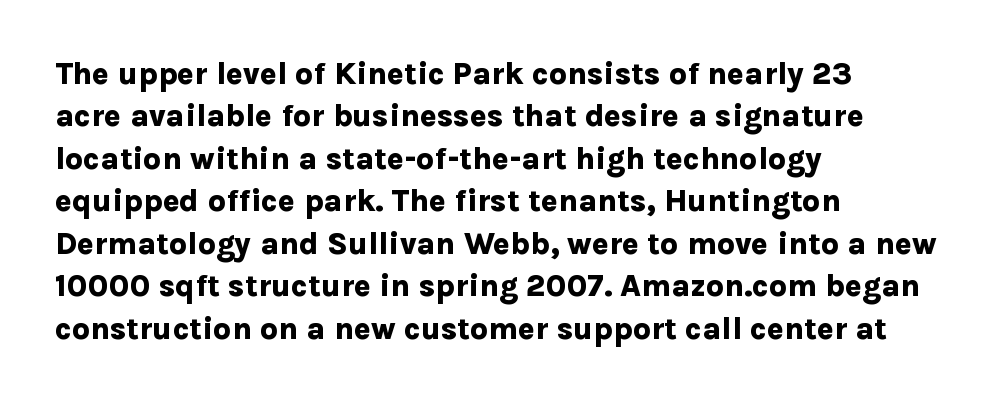
The setting favours the left margin, as ordinary paragraphs usually do. Reading down the column, the eye jumps a familiar distance to each next line. Each letter keeps its own natural width here, so spacing adapts to shape. The lettering stays uniformly vertical, giving the passage a roman look.
